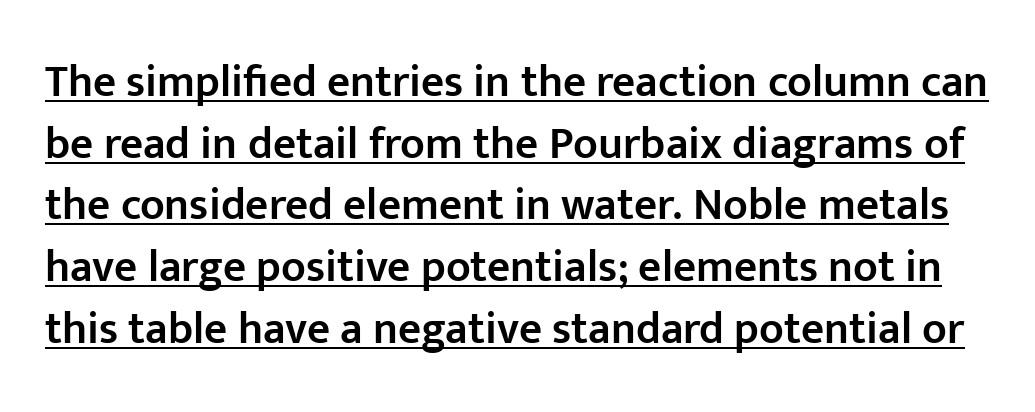
{"serif": "no", "italic": "no", "bold": "semi", "weight": "semibold", "width": "normal", "stroke_contrast": "low", "x_height": "medium", "monospaced": "no", "underline": "yes", "line_spacing": "normal", "line_spacing_ratio": 1.37, "letter_spacing": "normal", "letter_spacing_em": 0.0, "glyph_px": 45}
